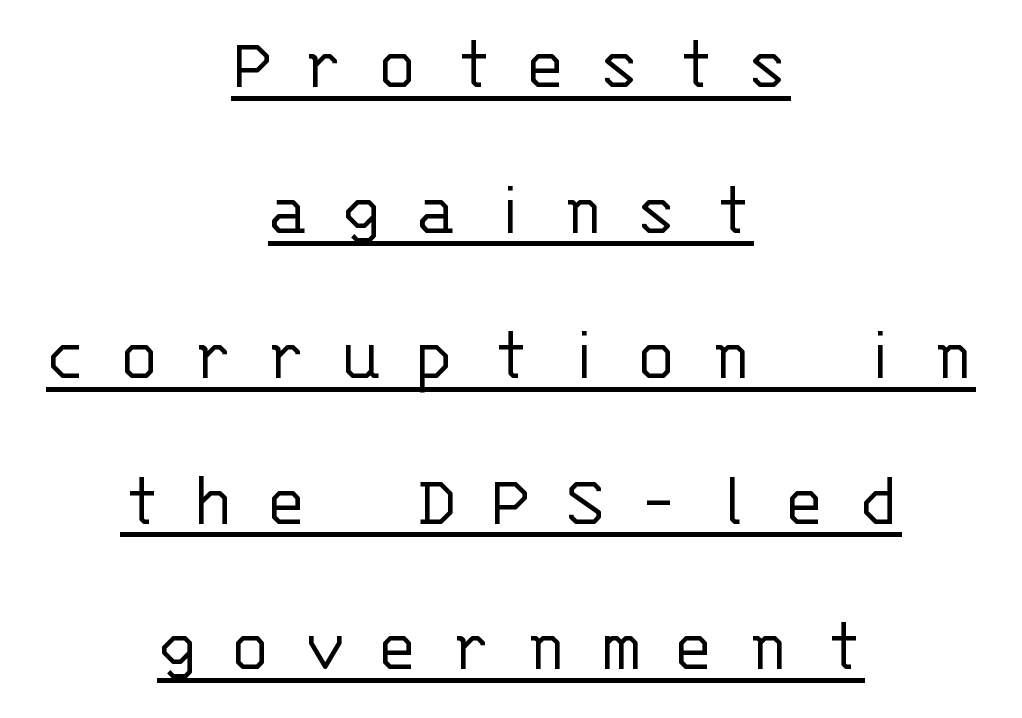
These lines were composed using upright roman letters. Every word sits above its own underline. How are the letters spaced? Widely, with obvious added tracking. A typesetter would call this monospace, since all characters share one set width. Horizontal alignment here is central, giving a formal, balanced look.
